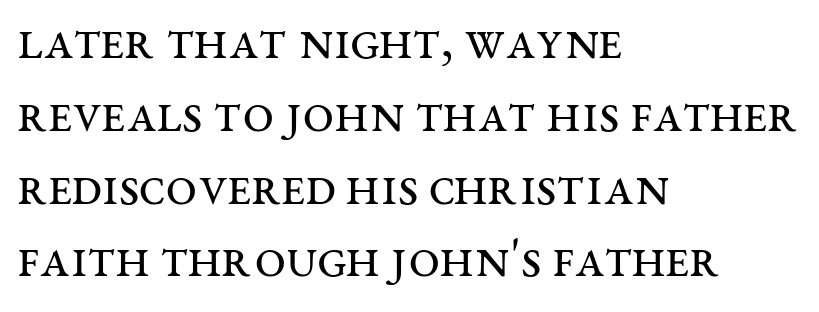
Q: Is the text bold? A: No.
Q: Is the text italic (slanted)? A: No, it is upright.
Q: Is the typeface a serif or a sans-serif typeface? A: Serif.
Q: Is the text underlined? A: No.
Q: How is the paragraph aligned? A: Left-aligned.
Q: Is the spacing between letters normal or unusually wide? A: Normal.
Q: Is the spacing between lines tight, normal or loose? A: Normal.
Q: Width (condensed, normal, or wide)? A: Wide.
Q: Stroke contrast? A: Medium.
Q: x-height? A: Large.
Q: Monospaced? A: No.
